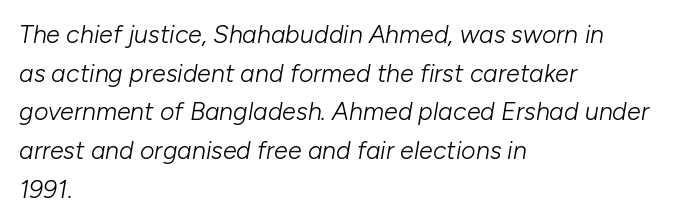
Is the block centered? No — it sits flush against the left margin. The passage shown is not underscored anywhere. When letters slant like this, we call the style italic. Characters follow at the spacing the type designer built in.
